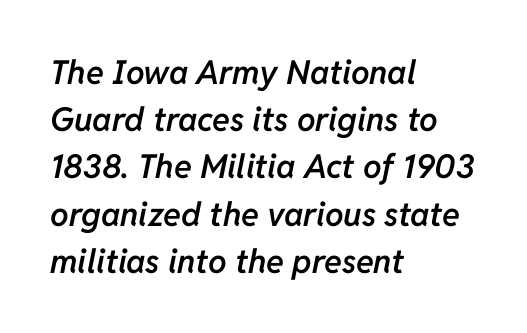
Nobody touched the tracking dial on this one. Tall strokes in this sample are angled rather than plumb. Look at the stroke-to-counter ratio: somewhat heavy, a semibold. The lines are quadded left. This block has exactly the height ordinary leading produces. Here the designer chose a conventional face with non-uniform glyph widths.
